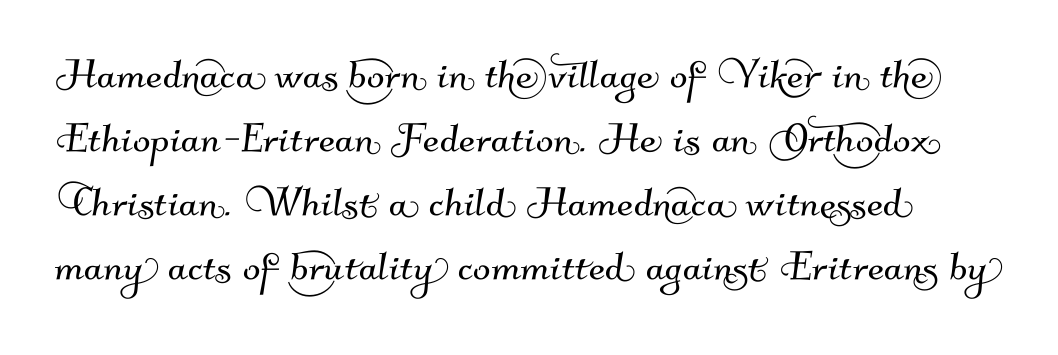
Is this a fixed-width face? No — the glyphs have proportional, varying widths. Words appear dense and cohesive because spacing is normal. Lines of text with bare space underneath. The rendering shows plain stroke endings on the letterforms — a sans-serif design.
